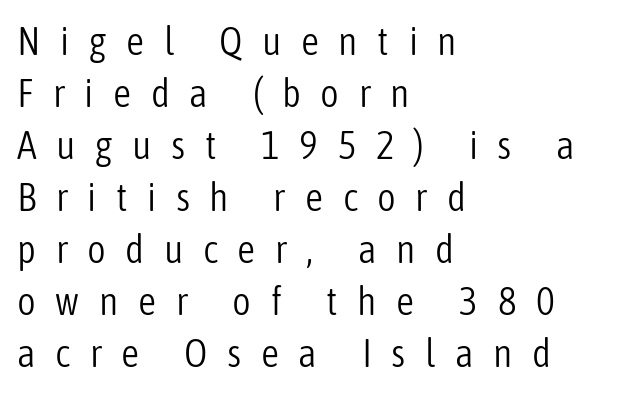
The image shows 40 px light, condensed sans-serif type, upright; set left-aligned, normal line spacing (1.3x), unusually wide letter spacing (+0.49 em), not underlined; low stroke contrast and a medium x-height.
